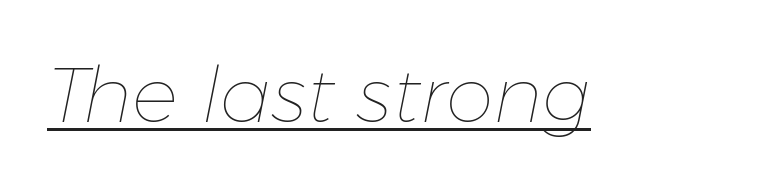
{"italic": "yes", "lean": "right", "slant_degrees": 11, "bold": "no", "weight": "thin", "width": "normal", "stroke_contrast": "low", "x_height": "medium", "monospaced": "no", "underline": "yes", "letter_spacing": "normal", "letter_spacing_em": 0.0, "glyph_px": 77}
